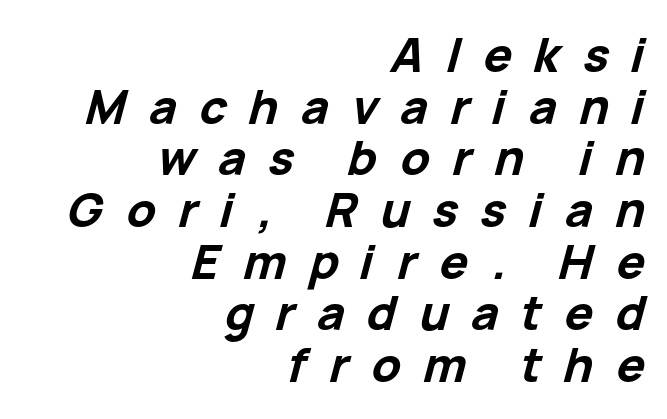
Alignment: flush right. The strip under each line holds only bare page. How would I describe the line gaps? Narrow and economical. Each letter keeps its own natural width here, so spacing adapts to shape. The rendering uses a bold face; every stroke is thick and dark.
